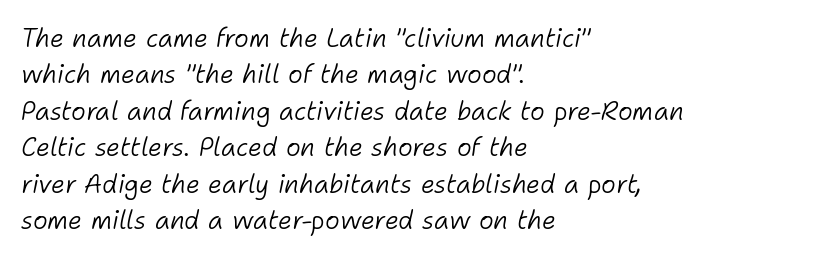
The typesetter chose a ragged-right arrangement here. Inter-character spacing is left at the font's built-in metrics. Compared with a typical body face, this is equally light or lighter still. Emphasis-style slanted type is in use. Just letters on the line, the space beneath them empty. The leading is moderate, giving the passage an even texture.
